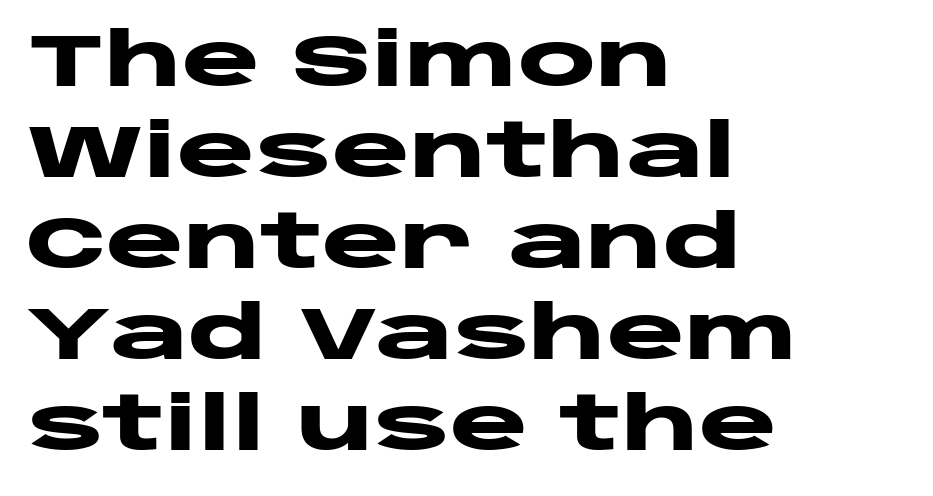
The image shows 74 px heavy, wide sans-serif type, upright; set left-aligned, line spacing 1.23x, normal letter spacing, not underlined; low stroke contrast and a large x-height.
